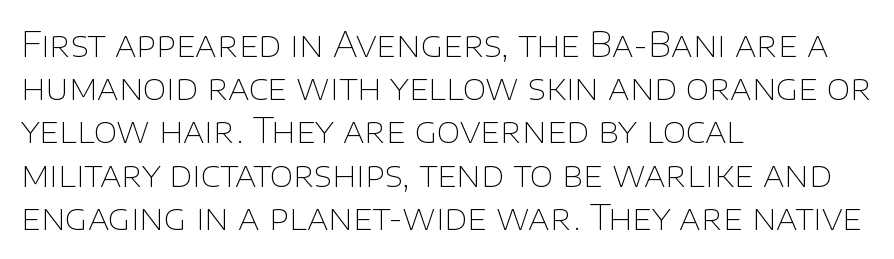
Varying glyph widths throughout — classic text-font behaviour. Quick note: interline space is typical. The text was rendered using a sans face with plain stroke endings. Does the copy run flush right? No — it runs flush left. Is there any slant? The stems are plumb.
